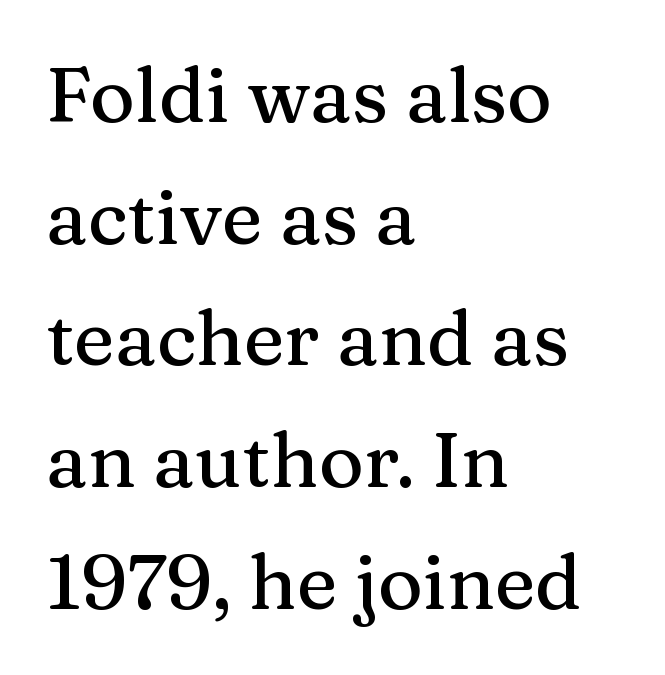
The image shows 77 px serif type, upright; set left-aligned, normal line spacing (1.58x), normal letter spacing, not underlined; medium stroke contrast and a medium x-height.
